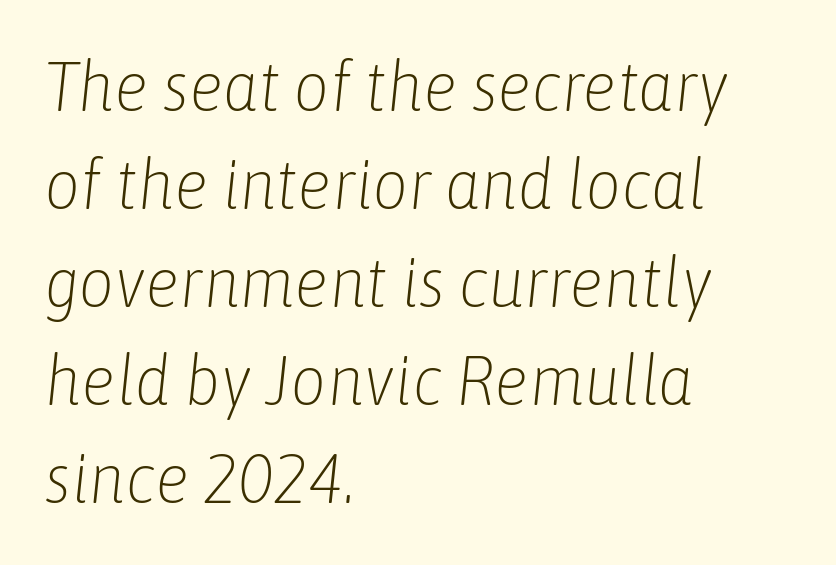
The image shows 70 px light, condensed type, italic (leaning right); set left-aligned, normal line spacing (1.4x), normal letter spacing, not underlined; low stroke contrast and a medium x-height.
